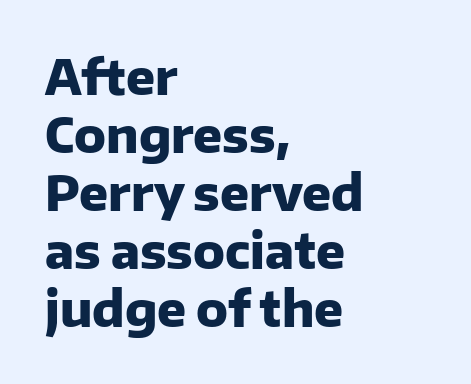
Q: Is the text bold? A: Yes.
Q: Is the text italic (slanted)? A: No, it is upright.
Q: Is the typeface a serif or a sans-serif typeface? A: Sans-serif.
Q: Is the text underlined? A: No.
Q: How is the paragraph aligned? A: Left-aligned.
Q: Is the spacing between letters normal or unusually wide? A: Normal.
Q: Width (condensed, normal, or wide)? A: Normal.
Q: Stroke contrast? A: Low.
Q: x-height? A: Medium.
Q: Monospaced? A: No.
